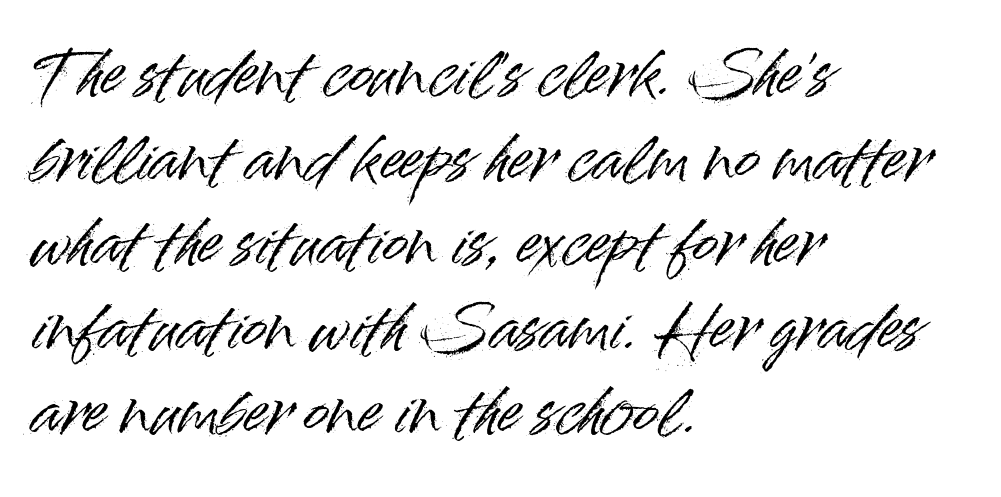
{"serif": "no", "width": "normal", "stroke_contrast": "high", "x_height": "small", "monospaced": "no", "underline": "no", "align": "left", "line_spacing": "normal", "line_spacing_ratio": 1.41, "letter_spacing": "normal", "letter_spacing_em": 0.0, "glyph_px": 60}
